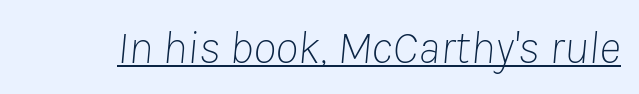
{"italic": "yes", "lean": "right", "slant_degrees": 8, "bold": "no", "weight": "thin", "width": "normal", "stroke_contrast": "low", "x_height": "medium", "monospaced": "no", "underline": "yes", "letter_spacing": "normal", "letter_spacing_em": 0.0, "glyph_px": 47}
